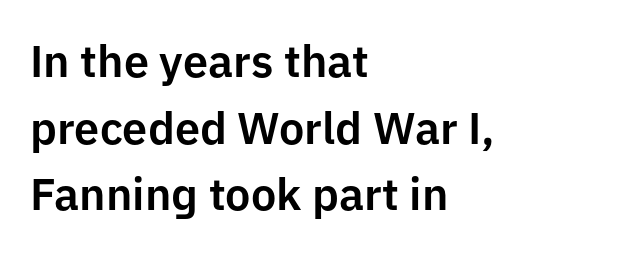
Q: Is the text italic (slanted)? A: No, it is upright.
Q: Is the typeface a serif or a sans-serif typeface? A: Sans-serif.
Q: Is the text underlined? A: No.
Q: How is the paragraph aligned? A: Left-aligned.
Q: Is the spacing between letters normal or unusually wide? A: Normal.
Q: Is the spacing between lines tight, normal or loose? A: Normal.
Q: Width (condensed, normal, or wide)? A: Normal.
Q: Stroke contrast? A: Low.
Q: x-height? A: Medium.
Q: Monospaced? A: No.
